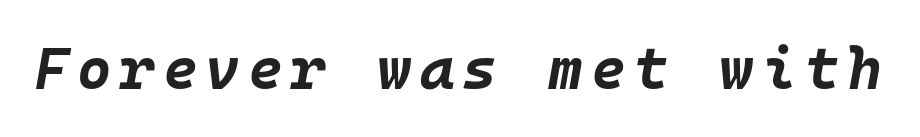
{"italic": "yes", "lean": "right", "slant_degrees": 10, "bold": "yes", "weight": "bold", "width": "normal", "stroke_contrast": "low", "x_height": "large", "monospaced": "yes", "underline": "no", "glyph_px": 59}
